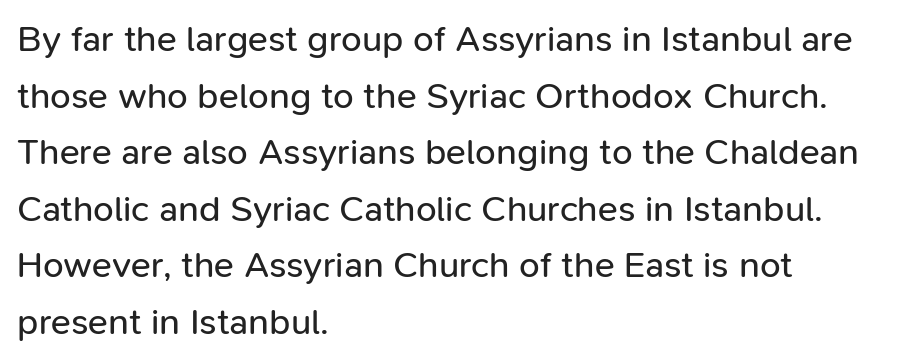
{"serif": "no", "italic": "no", "bold": "no", "weight": "regular", "width": "normal", "stroke_contrast": "low", "x_height": "medium", "monospaced": "no", "underline": "no", "align": "left", "line_spacing": "normal", "line_spacing_ratio": 1.53, "letter_spacing": "normal", "letter_spacing_em": 0.0, "glyph_px": 37}
